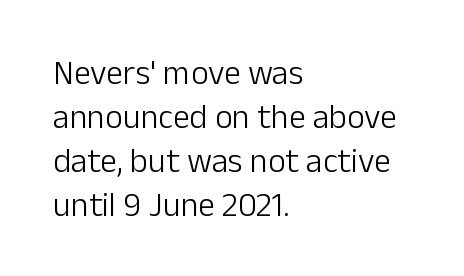
Q: Is the text bold? A: No.
Q: Is the text italic (slanted)? A: No, it is upright.
Q: Is the typeface a serif or a sans-serif typeface? A: Sans-serif.
Q: Is the text underlined? A: No.
Q: How is the paragraph aligned? A: Left-aligned.
Q: Is the spacing between letters normal or unusually wide? A: Normal.
Q: Is the spacing between lines tight, normal or loose? A: Normal.
Q: Width (condensed, normal, or wide)? A: Normal.
Q: Stroke contrast? A: Low.
Q: x-height? A: Medium.
Q: Monospaced? A: No.
